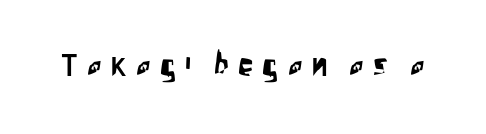
{"serif": "no", "italic": "no", "width": "condensed", "stroke_contrast": "low", "x_height": "large", "monospaced": "no", "underline": "no", "letter_spacing": "wide", "letter_spacing_em": 0.3, "glyph_px": 31}
